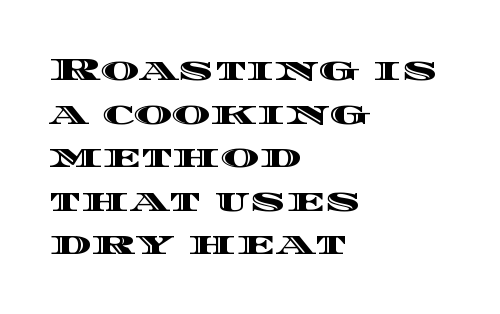
Q: Is the text italic (slanted)? A: No, it is upright.
Q: Is the text underlined? A: No.
Q: How is the paragraph aligned? A: Left-aligned.
Q: Is the spacing between letters normal or unusually wide? A: Normal.
Q: Is the spacing between lines tight, normal or loose? A: Normal.
Q: Width (condensed, normal, or wide)? A: Wide.
Q: x-height? A: Large.
Q: Monospaced? A: No.
